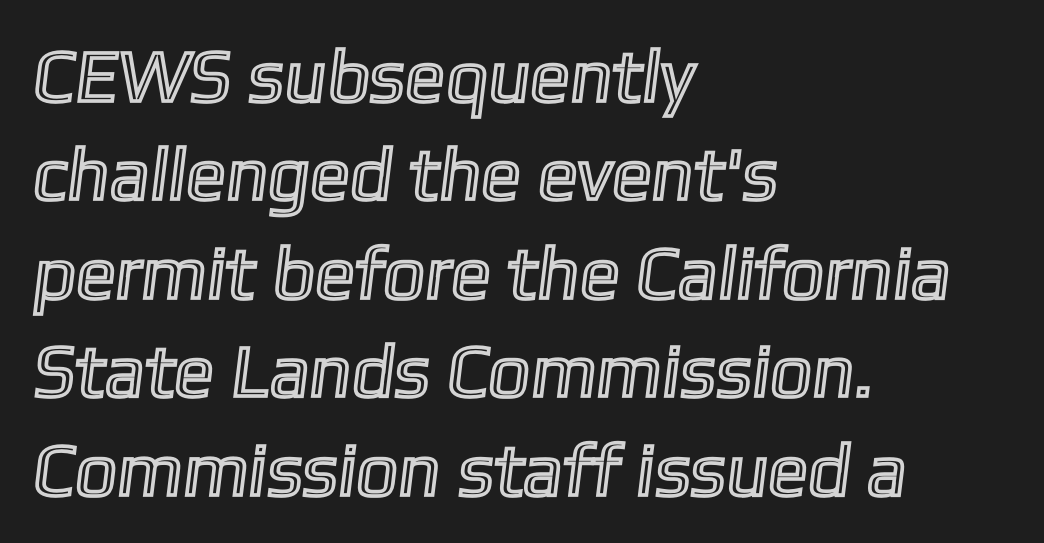
Q: Is the text underlined? A: No.
Q: How is the paragraph aligned? A: Left-aligned.
Q: Is the spacing between letters normal or unusually wide? A: Normal.
Q: Is the spacing between lines tight, normal or loose? A: Normal.
Q: Width (condensed, normal, or wide)? A: Normal.
Q: x-height? A: Medium.
Q: Monospaced? A: No.
